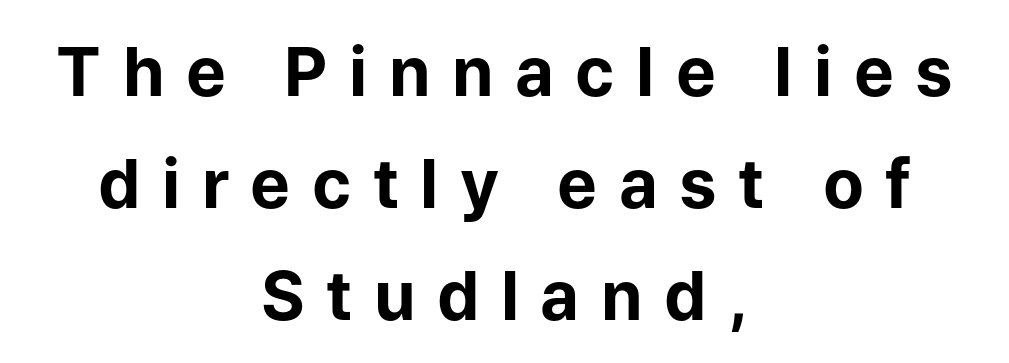
The image shows 67 px bold sans-serif type, upright; set centered, normal line spacing (1.67x), unusually wide letter spacing (+0.32 em), not underlined; low stroke contrast and a medium x-height.
